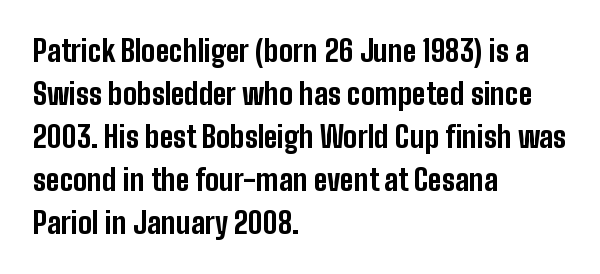
Does extra space separate the letters? No, they use regular spacing. Pretty heavy lettering here — definitely bold. Quick note: underline off. The paragraph shown leans on its left margin.
